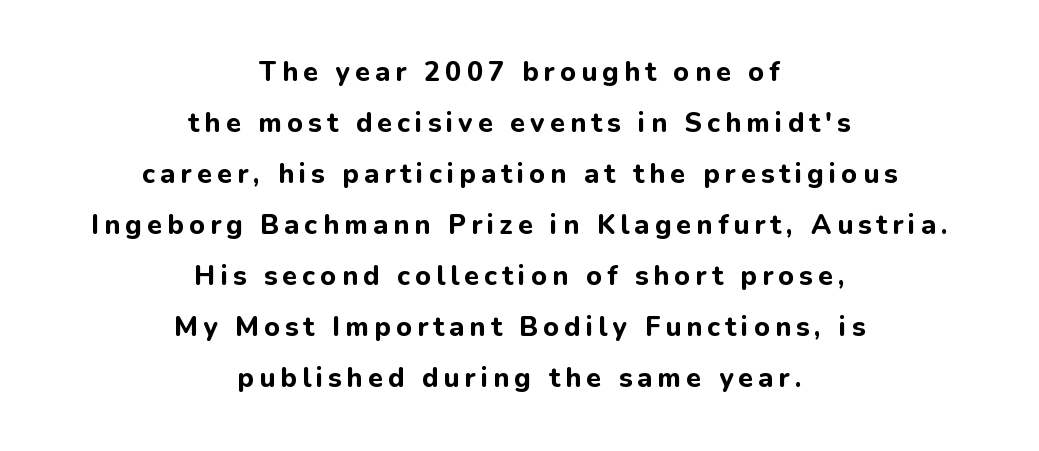
{"italic": "no", "bold": "yes", "underline": "no", "align": "center", "line_spacing_ratio": 1.89, "glyph_px": 27}
